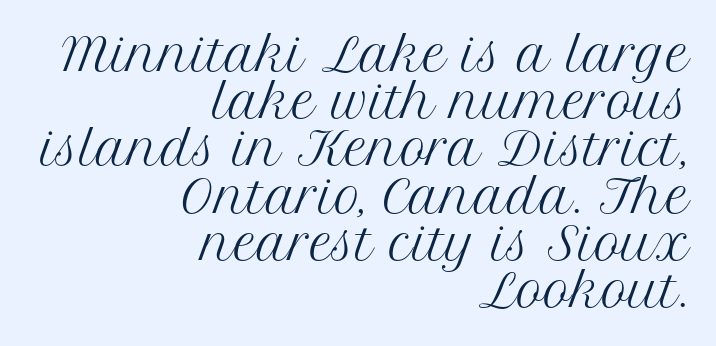
{"serif": "yes", "bold": "no", "weight": "regular", "width": "normal", "stroke_contrast": "medium", "x_height": "medium", "monospaced": "no", "underline": "no", "align": "right", "line_spacing": "tight", "line_spacing_ratio": 1.05, "letter_spacing": "normal", "letter_spacing_em": 0.0, "glyph_px": 45}
